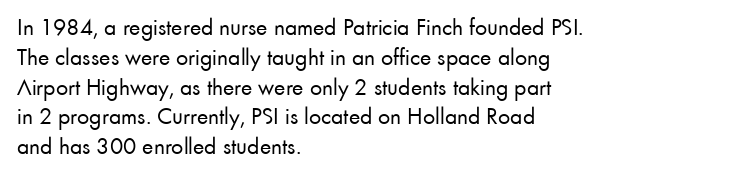
If you drew a line through each stem, it would be perfectly vertical. Tracking value appears to be zero — textbook default spacing. The rag falls on the right side of this text block. The face looks like a standard text weight, possibly lighter. The string is rendered with underlining switched off.
